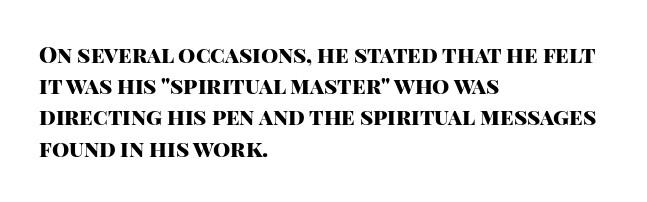
In CSS terms this would be text-align: left. Baseline-to-baseline distance is the conventional proportion of letter height. Notice how the stems are strictly vertical — no italics here. The space beneath each line is pristine and unruled. Spacing between characters is what you'd get straight out of the box. The passage shown is emphatically bold.
